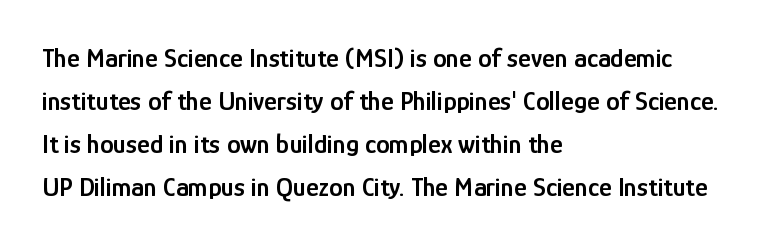
{"italic": "no", "bold": "semi", "underline": "no", "align": "left", "line_spacing": "normal", "line_spacing_ratio": 1.59, "letter_spacing": "normal", "letter_spacing_em": 0.0, "glyph_px": 27}
